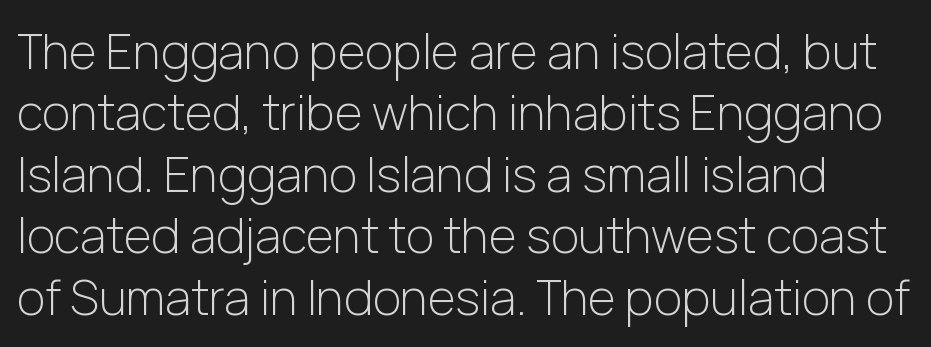
The image shows 48 px light sans-serif type, upright; set normal line spacing (1.28x), normal letter spacing, not underlined; low stroke contrast and a medium x-height.
